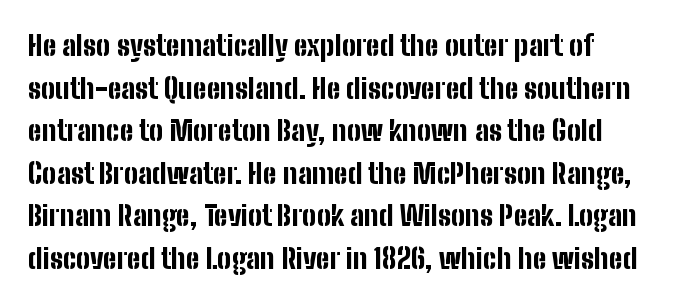
Q: Is the text bold? A: Yes.
Q: Is the text italic (slanted)? A: No, it is upright.
Q: Is the typeface a serif or a sans-serif typeface? A: Sans-serif.
Q: Is the text underlined? A: No.
Q: Is the spacing between letters normal or unusually wide? A: Normal.
Q: Is the spacing between lines tight, normal or loose? A: Normal.
Q: Width (condensed, normal, or wide)? A: Condensed.
Q: Stroke contrast? A: Low.
Q: x-height? A: Medium.
Q: Monospaced? A: No.
